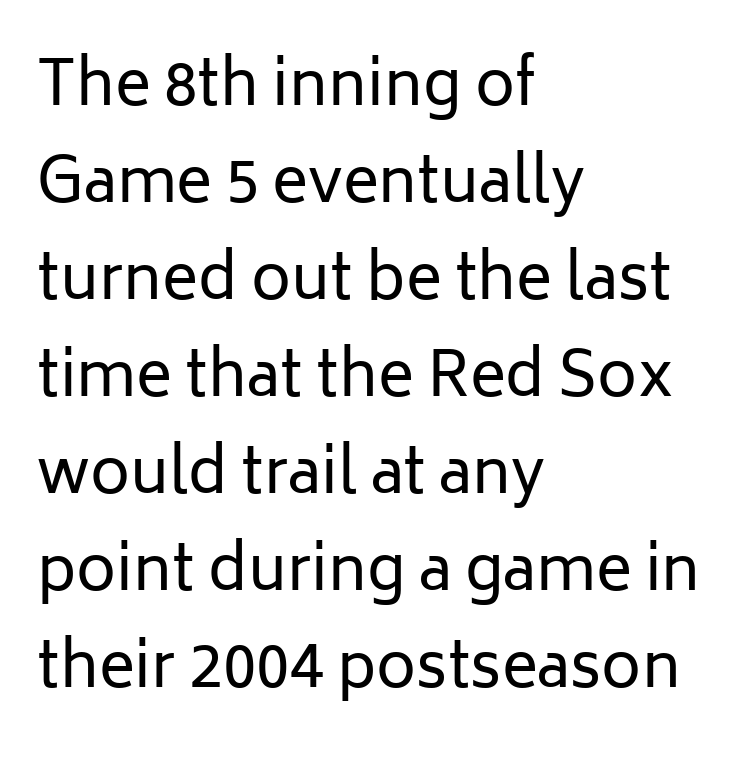
There is no visible air inserted between adjacent glyphs. Every row of glyphs begins at an identical x-position on the left. Vertical spacing — default. Note: no serifs on the glyphs. You could not count columns in this text — the font is proportionally spaced.
